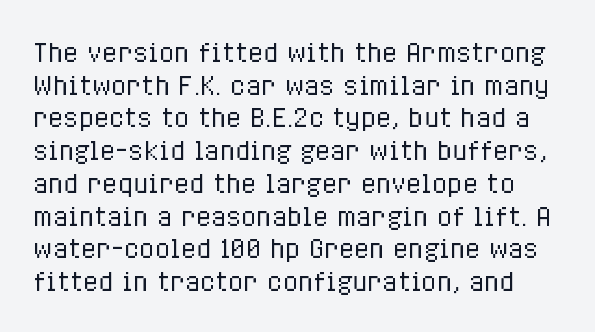
{"italic": "no", "bold": "no", "underline": "no", "line_spacing": "normal", "line_spacing_ratio": 1.31, "letter_spacing": "normal", "letter_spacing_em": 0.0, "glyph_px": 25}
